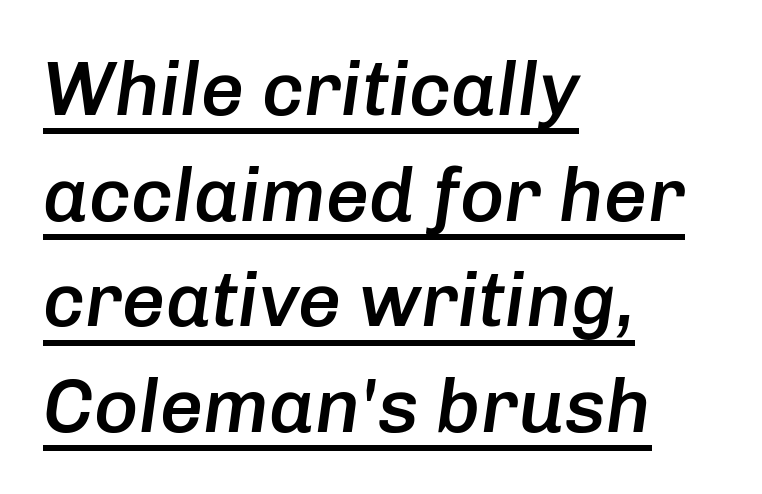
Q: Is the text bold? A: Semi-bold.
Q: Is the text italic (slanted)? A: Yes, it leans right by about 8 degrees.
Q: Is the text underlined? A: Yes.
Q: How is the paragraph aligned? A: Left-aligned.
Q: Is the spacing between letters normal or unusually wide? A: Normal.
Q: Is the spacing between lines tight, normal or loose? A: Normal.
Q: Width (condensed, normal, or wide)? A: Normal.
Q: Stroke contrast? A: Low.
Q: x-height? A: Medium.
Q: Monospaced? A: No.
